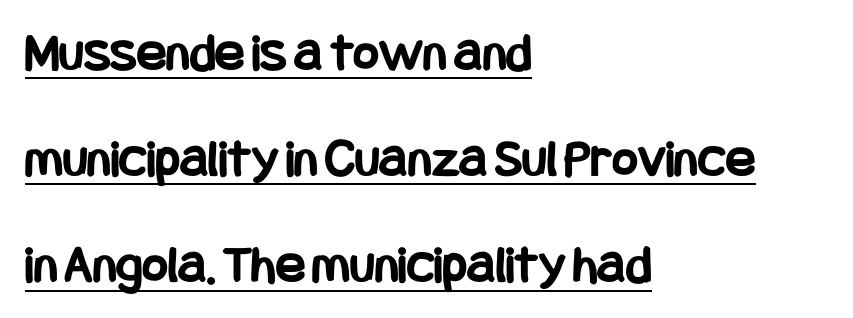
Q: Is the text bold? A: Yes.
Q: Is the text italic (slanted)? A: No, it is upright.
Q: Is the typeface a serif or a sans-serif typeface? A: Sans-serif.
Q: Is the text underlined? A: Yes.
Q: How is the paragraph aligned? A: Left-aligned.
Q: Is the spacing between letters normal or unusually wide? A: Normal.
Q: Is the spacing between lines tight, normal or loose? A: Loose.
Q: Width (condensed, normal, or wide)? A: Condensed.
Q: Stroke contrast? A: Low.
Q: x-height? A: Large.
